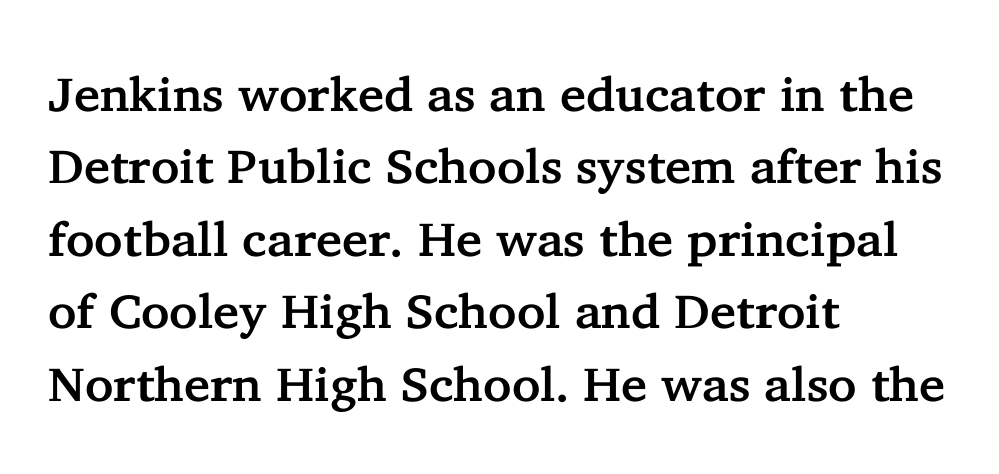
Vertical strokes here are truly vertical. Honestly, the letter spacing is just normal — you wouldn't notice it. Baseline-to-baseline distance is the conventional proportion of letter height. The letters advance in unequal steps, a hallmark of proportional type. Letters rest on an invisible, unmarked baseline.
